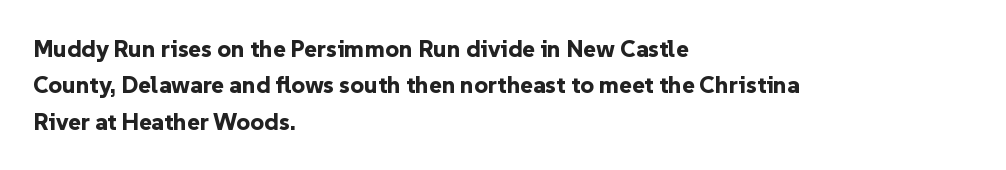
{"italic": "no", "bold": "yes", "underline": "no", "align": "left", "line_spacing": "normal", "line_spacing_ratio": 1.52, "letter_spacing": "normal", "letter_spacing_em": 0.0, "glyph_px": 24}
